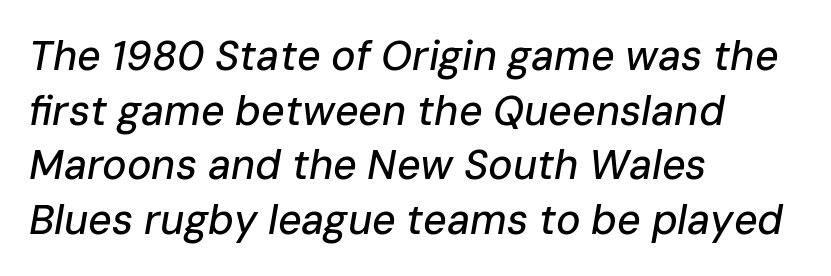
Q: Is the text italic (slanted)? A: Yes, it leans right by about 10 degrees.
Q: Is the text underlined? A: No.
Q: How is the paragraph aligned? A: Left-aligned.
Q: Is the spacing between letters normal or unusually wide? A: Normal.
Q: Is the spacing between lines tight, normal or loose? A: Normal.
Q: Width (condensed, normal, or wide)? A: Normal.
Q: Stroke contrast? A: Low.
Q: x-height? A: Medium.
Q: Monospaced? A: No.
